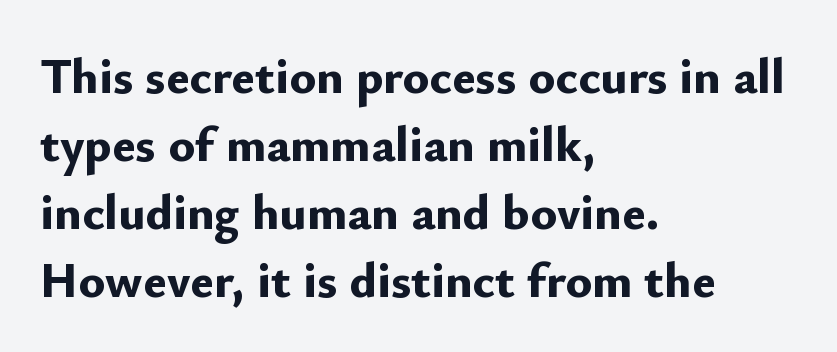
The image shows 50 px bold sans-serif type, upright; set left-aligned, normal line spacing (1.36x), normal letter spacing, not underlined; low stroke contrast and a small x-height.
